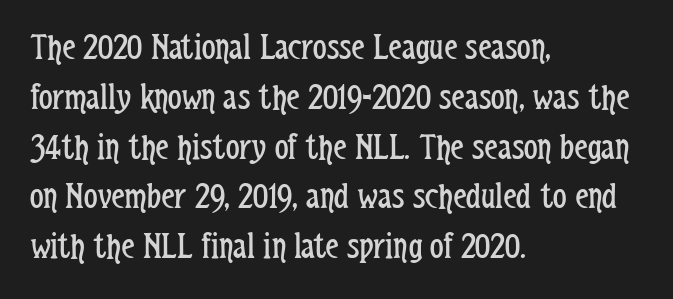
{"serif": "no", "italic": "no", "bold": "no", "weight": "regular", "width": "condensed", "stroke_contrast": "low", "x_height": "medium", "monospaced": "no", "underline": "no", "align": "left", "line_spacing": "normal", "line_spacing_ratio": 1.31, "letter_spacing": "normal", "letter_spacing_em": 0.0, "glyph_px": 38}
